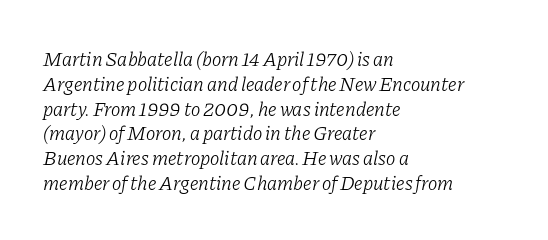
Caption: multi-line text, flush left, ragged right. If you drew a line through each stem, it would be angled. The font is comparable to plain body text, perhaps lighter. The horizontal fit of the characters is conventional and even. This rendering features lettering with no underline.
